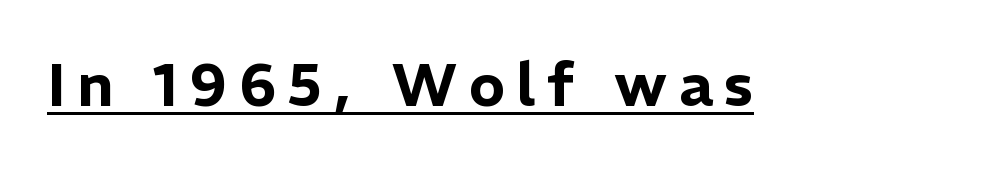
{"serif": "no", "italic": "no", "width": "normal", "stroke_contrast": "low", "x_height": "medium", "monospaced": "no", "underline": "yes", "glyph_px": 60}
